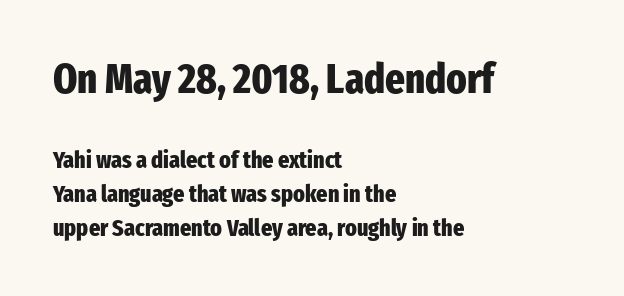
A full-strength bold gives these letters their thick strokes. Style check: upright. Which chunk is bigger? The first one — the top block dwarfs the bottom. Does the leading feel generous? No, just average. Students, note that the glyphs here touch the page at normal intervals.
